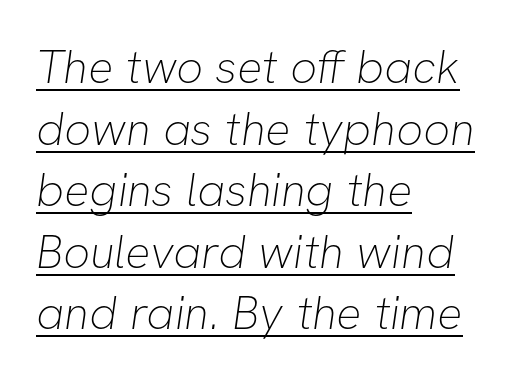
Q: Is the text bold? A: No.
Q: Is the typeface a serif or a sans-serif typeface? A: Sans-serif.
Q: Is the text underlined? A: Yes.
Q: How is the paragraph aligned? A: Left-aligned.
Q: Is the spacing between letters normal or unusually wide? A: Normal.
Q: Is the spacing between lines tight, normal or loose? A: Normal.
Q: Width (condensed, normal, or wide)? A: Normal.
Q: Stroke contrast? A: Low.
Q: x-height? A: Medium.
Q: Monospaced? A: No.
